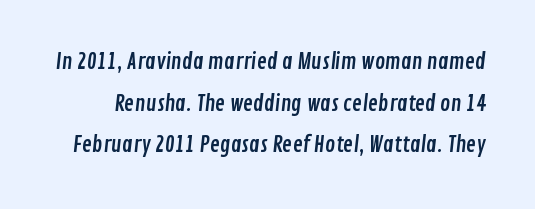
Q: Is the text underlined? A: No.
Q: Is the spacing between letters normal or unusually wide? A: Normal.
Q: Is the spacing between lines tight, normal or loose? A: Loose.
